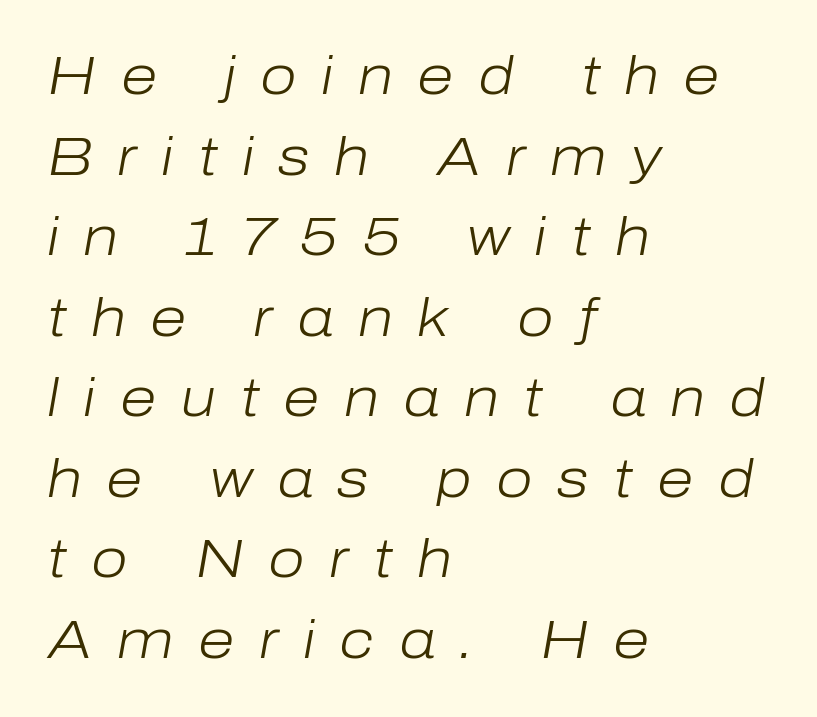
{"italic": "yes", "lean": "right", "slant_degrees": 10, "bold": "no", "weight": "light", "width": "normal", "stroke_contrast": "low", "x_height": "medium", "monospaced": "no", "underline": "no", "align": "left", "line_spacing": "normal", "line_spacing_ratio": 1.52, "letter_spacing": "wide", "letter_spacing_em": 0.46, "glyph_px": 53}
